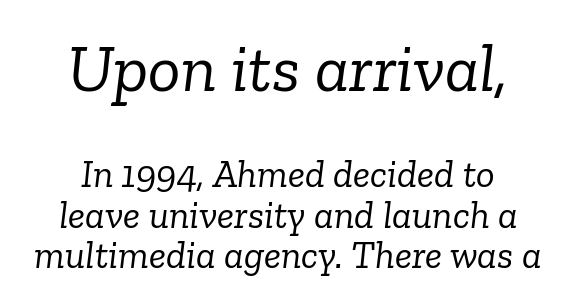
{"serif": "yes", "italic": "yes", "lean": "right", "slant_degrees": 6, "bold": "no", "weight": "light", "width": "normal", "stroke_contrast": "low", "x_height": "medium", "monospaced": "no", "underline": "no", "align": "center", "line_spacing": "tight", "line_spacing_ratio": 1.03, "letter_spacing": "normal", "letter_spacing_em": 0.0, "larger_block": "first", "size_ratio": 1.74, "glyph_px": 68}
